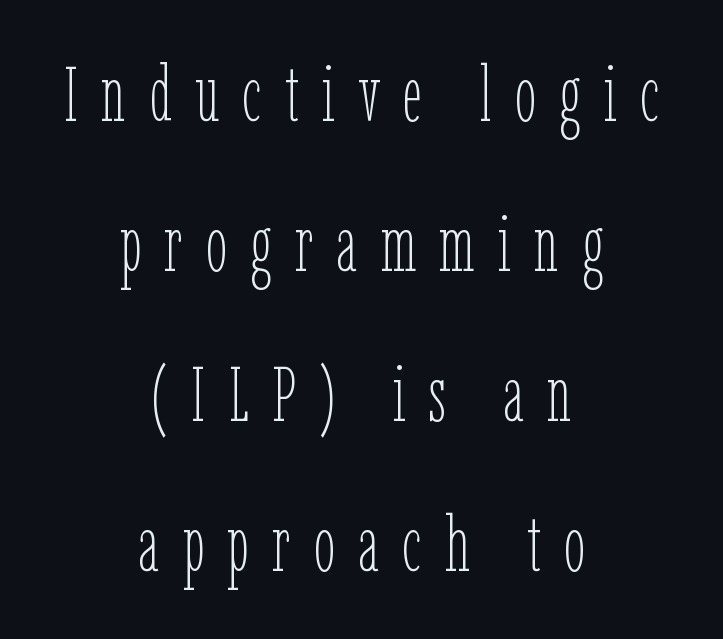
The type is letterspaced generously, with wide tracking. Note the varied advance widths — an 'i' is clearly narrower than an 'm'. Nothing heavy about these letters — not bold at all. The typography opts for an upright posture over an oblique one. The whitespace from short lines is split evenly between both sides.
